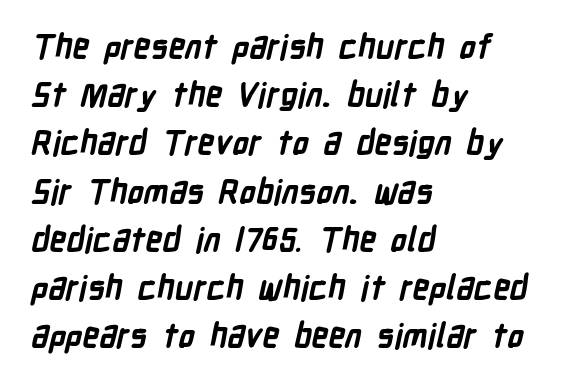
{"serif": "no", "bold": "yes", "weight": "bold", "width": "condensed", "stroke_contrast": "low", "x_height": "medium", "monospaced": "no", "underline": "no", "align": "left", "line_spacing": "normal", "line_spacing_ratio": 1.46, "letter_spacing": "normal", "letter_spacing_em": 0.0, "glyph_px": 33}
